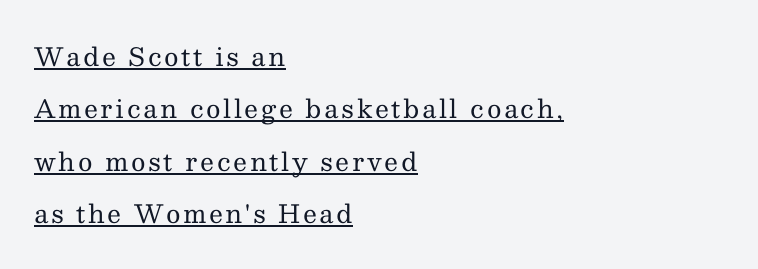
Q: Is the text bold? A: No.
Q: Is the text italic (slanted)? A: No, it is upright.
Q: Is the text underlined? A: Yes.
Q: How is the paragraph aligned? A: Left-aligned.
Q: Is the spacing between lines tight, normal or loose? A: Loose.
